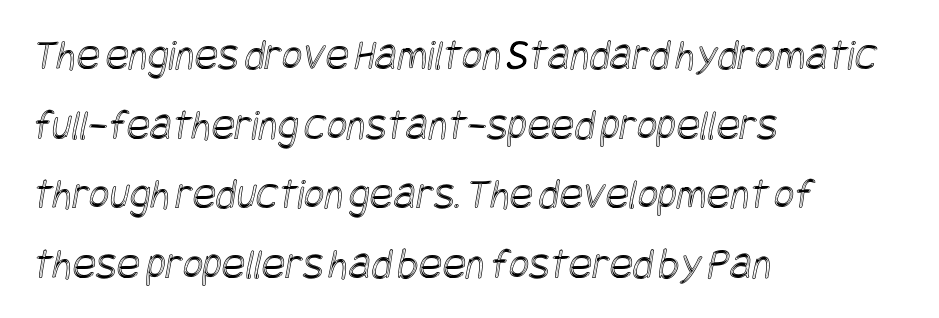
Leading: standard. The space beneath each line is pristine and unruled. The line texture is even and compact thanks to regular tracking. Reading down the block, your eye returns to a fixed left position each line.
